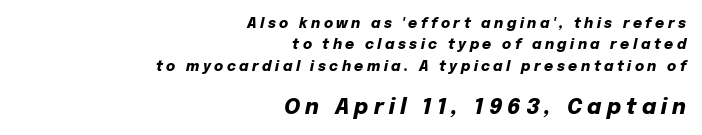
{"italic": "yes", "lean": "right", "slant_degrees": 12, "bold": "yes", "underline": "no", "align": "right", "line_spacing": "normal", "line_spacing_ratio": 1.52, "letter_spacing": "wide", "letter_spacing_em": 0.25, "larger_block": "second", "size_ratio": 1.5, "glyph_px": 21}
